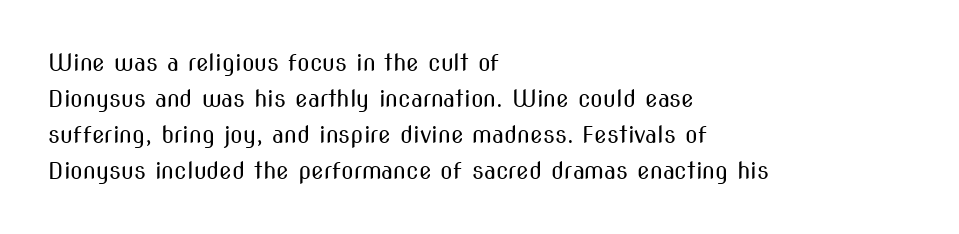
The image shows 23 px text type, upright; set left-aligned, normal line spacing (1.57x), normal letter spacing, not underlined.
